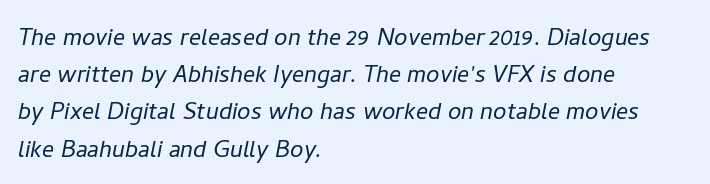
This reads as an unemphasized weight, regular at the heaviest. Horizontal alignment here is leftward, the default for most running prose. Is the type slanted? Yes — the strokes lean at a clear angle. The string is rendered with underlining switched off. Do the characters align in a grid? No, the font is proportional. Nothing unusual about the tracking: characters are spaced as the font intends.
